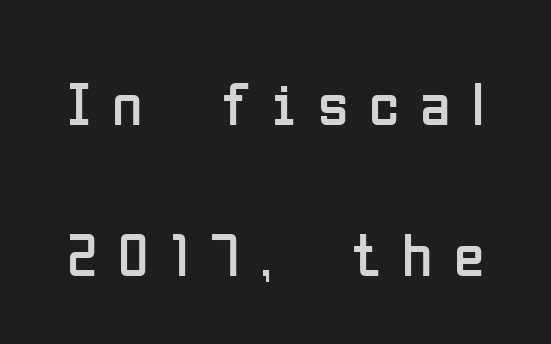
The image shows 62 px regular-weight, condensed sans-serif type, upright; set loose line spacing (2.43x), unusually wide letter spacing (+0.34 em), not underlined; low stroke contrast and a medium x-height.
